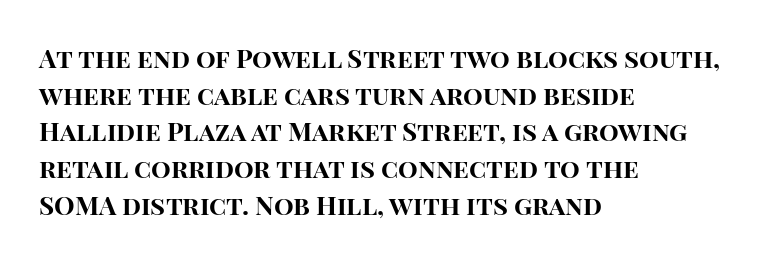
{"italic": "no", "bold": "yes", "underline": "no", "align": "left", "line_spacing": "normal", "line_spacing_ratio": 1.41, "letter_spacing": "normal", "letter_spacing_em": 0.0, "glyph_px": 26}
